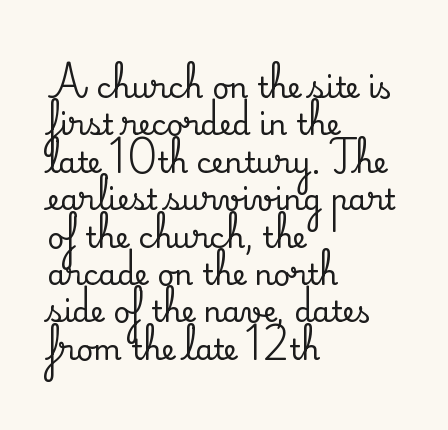
Q: Is the text italic (slanted)? A: No, it is upright.
Q: Is the typeface a serif or a sans-serif typeface? A: Serif.
Q: Is the text underlined? A: No.
Q: How is the paragraph aligned? A: Left-aligned.
Q: Is the spacing between letters normal or unusually wide? A: Normal.
Q: Is the spacing between lines tight, normal or loose? A: Normal.
Q: Width (condensed, normal, or wide)? A: Normal.
Q: Stroke contrast? A: Medium.
Q: x-height? A: Small.
Q: Monospaced? A: No.
